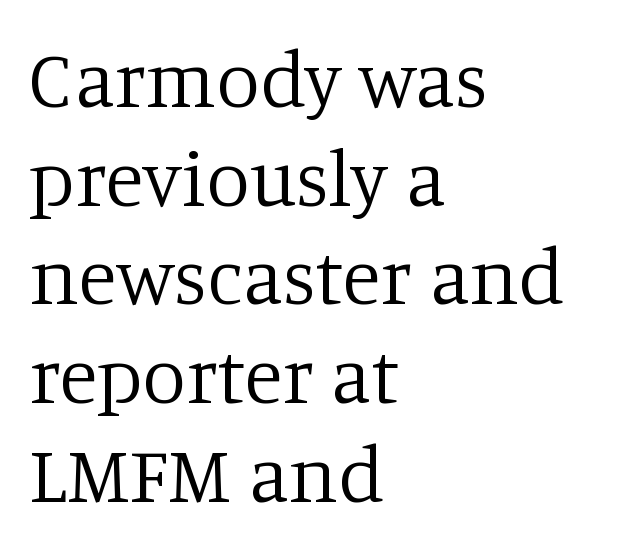
Caption: face not bold, strokes unweighted. In terms of letterspacing, this is plain default setting. Notice how the passage keeps a crisp vertical edge on the left only. Is this a sans? No — the strokes have serifs. This sample has the flowing, uneven cadence of proportional lettering.
